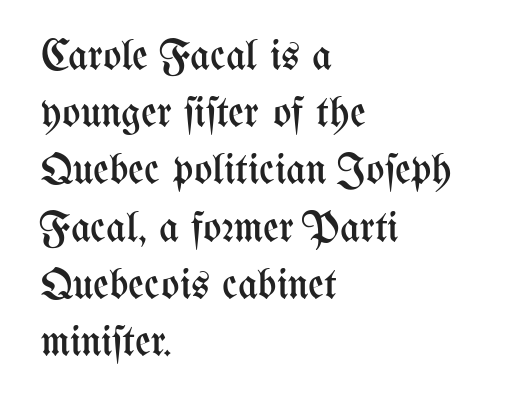
Characters follow at the spacing the type designer built in. Here the designer chose a conventional face with non-uniform glyph widths. Letters rest on an invisible, unmarked baseline. Characters remain perfectly vertical along every line.
